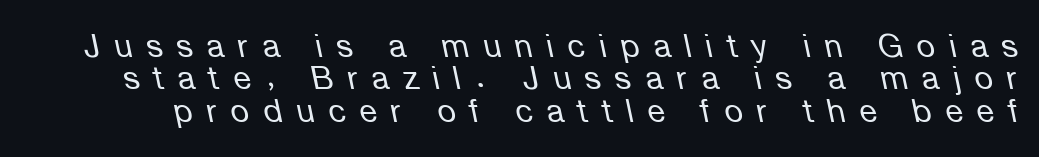
No chunkiness to these letters — they're not bold. A typesetter would call this leading minimal, almost set solid. Words appear elongated and porous because spacing is wide. The zone under the glyphs is completely vacant. Does the lettering tilt? It does — this is italic.
